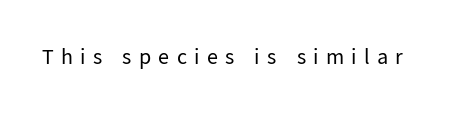
{"italic": "no", "bold": "no", "underline": "no", "letter_spacing": "wide", "letter_spacing_em": 0.33, "glyph_px": 22}
